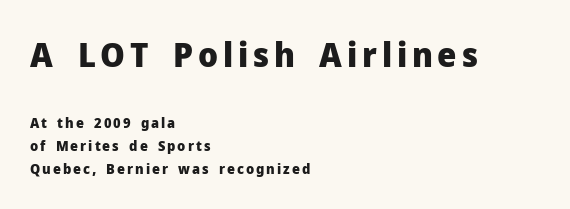
The image shows 34 px heavy sans-serif type, upright; set left-aligned, normal line spacing (1.64x), not underlined; the first (top) block is 2.43x larger; low stroke contrast and a medium x-height.
